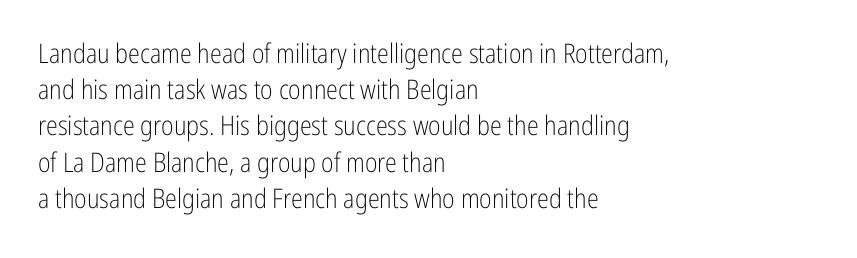
{"italic": "no", "bold": "no", "underline": "no", "align": "left", "line_spacing": "normal", "line_spacing_ratio": 1.34, "letter_spacing": "normal", "letter_spacing_em": 0.0, "glyph_px": 27}
